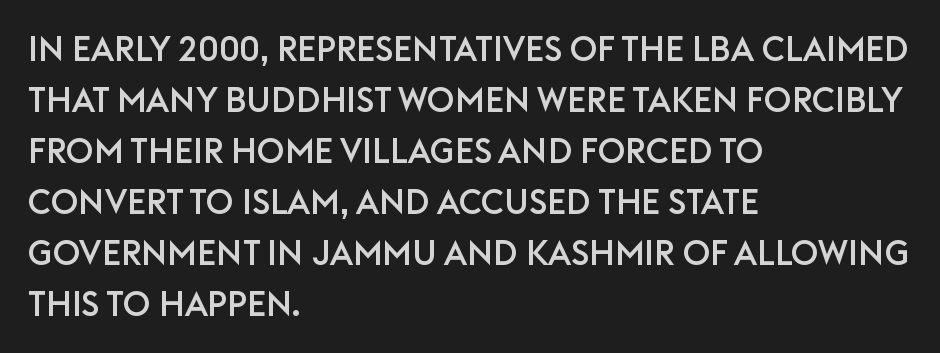
Q: Is the text italic (slanted)? A: No, it is upright.
Q: Is the typeface a serif or a sans-serif typeface? A: Sans-serif.
Q: Is the text underlined? A: No.
Q: How is the paragraph aligned? A: Left-aligned.
Q: Is the spacing between letters normal or unusually wide? A: Normal.
Q: Is the spacing between lines tight, normal or loose? A: Normal.
Q: Width (condensed, normal, or wide)? A: Normal.
Q: Stroke contrast? A: Low.
Q: x-height? A: Large.
Q: Monospaced? A: No.
